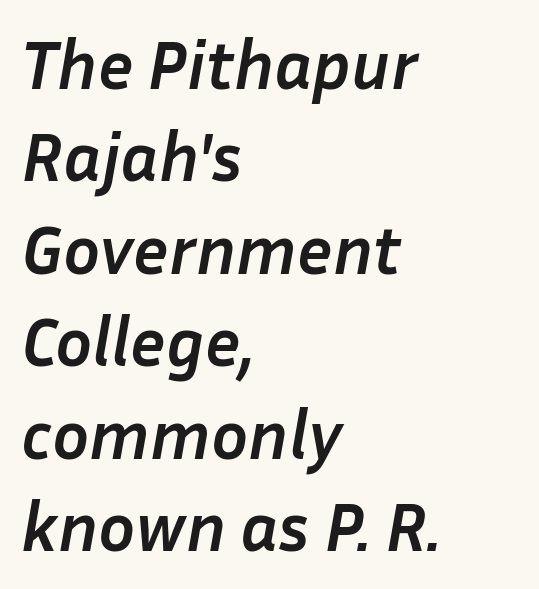
{"italic": "yes", "lean": "right", "slant_degrees": 10, "bold": "yes", "weight": "semibold", "width": "normal", "stroke_contrast": "low", "x_height": "medium", "monospaced": "no", "underline": "no", "align": "left", "line_spacing": "normal", "line_spacing_ratio": 1.34, "letter_spacing": "normal", "letter_spacing_em": 0.0, "glyph_px": 69}
